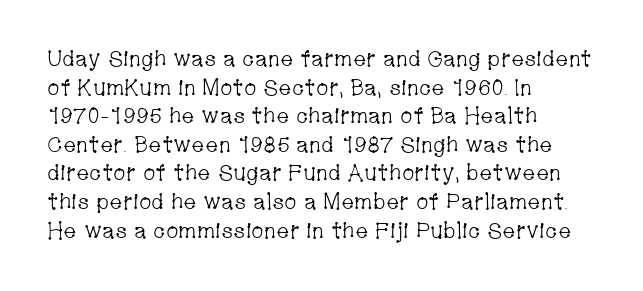
The image shows 22 px text type, upright; set left-aligned, normal line spacing (1.3x), normal letter spacing, not underlined.
